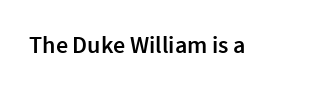
The image shows 24 px text type, upright; set normal letter spacing, not underlined.
